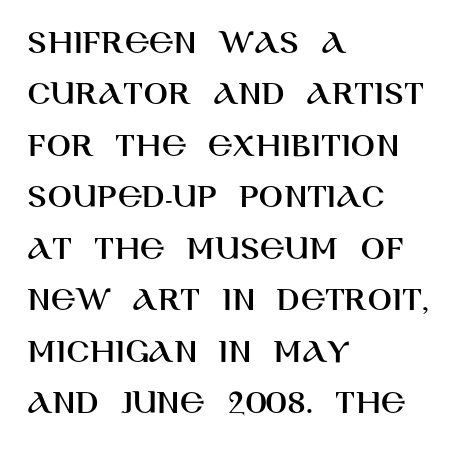
Notice how the stems are strictly vertical — no italics here. Each new line begins a customary step beneath the previous one. Just letters on the line, the space beneath them empty. Leftover space on each line is placed entirely after the last word.
